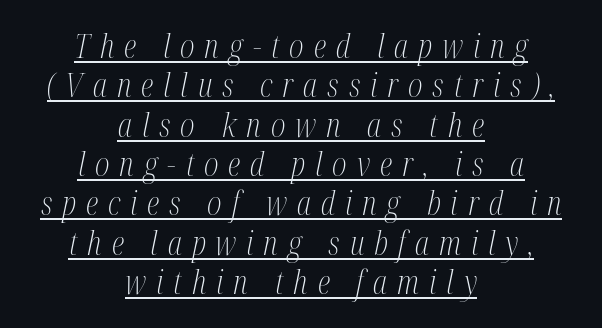
Q: Is the text bold? A: No.
Q: Is the text italic (slanted)? A: Yes, it leans right by about 12 degrees.
Q: Is the typeface a serif or a sans-serif typeface? A: Serif.
Q: Is the text underlined? A: Yes.
Q: How is the paragraph aligned? A: Centered.
Q: Is the spacing between letters normal or unusually wide? A: Unusually wide.
Q: Width (condensed, normal, or wide)? A: Condensed.
Q: Stroke contrast? A: Medium.
Q: x-height? A: Medium.
Q: Monospaced? A: No.
